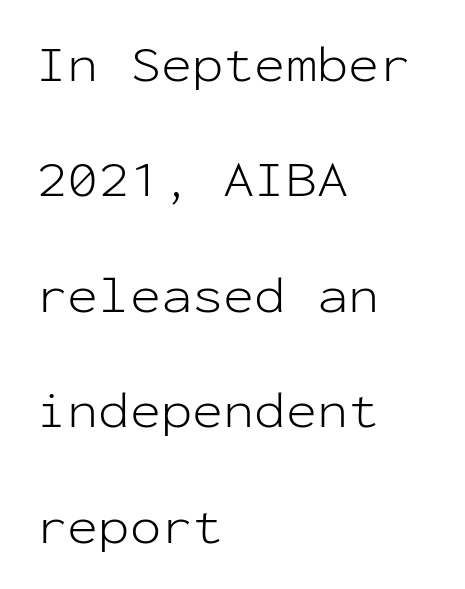
{"serif": "no", "italic": "no", "bold": "no", "weight": "light", "width": "normal", "stroke_contrast": "low", "x_height": "medium", "monospaced": "yes", "underline": "no", "align": "left", "line_spacing": "loose", "line_spacing_ratio": 2.22, "letter_spacing": "normal", "letter_spacing_em": 0.0, "glyph_px": 52}
